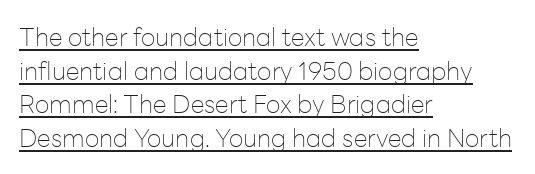
The image shows 25 px text type, upright; set left-aligned, normal line spacing (1.35x), normal letter spacing, underlined.
